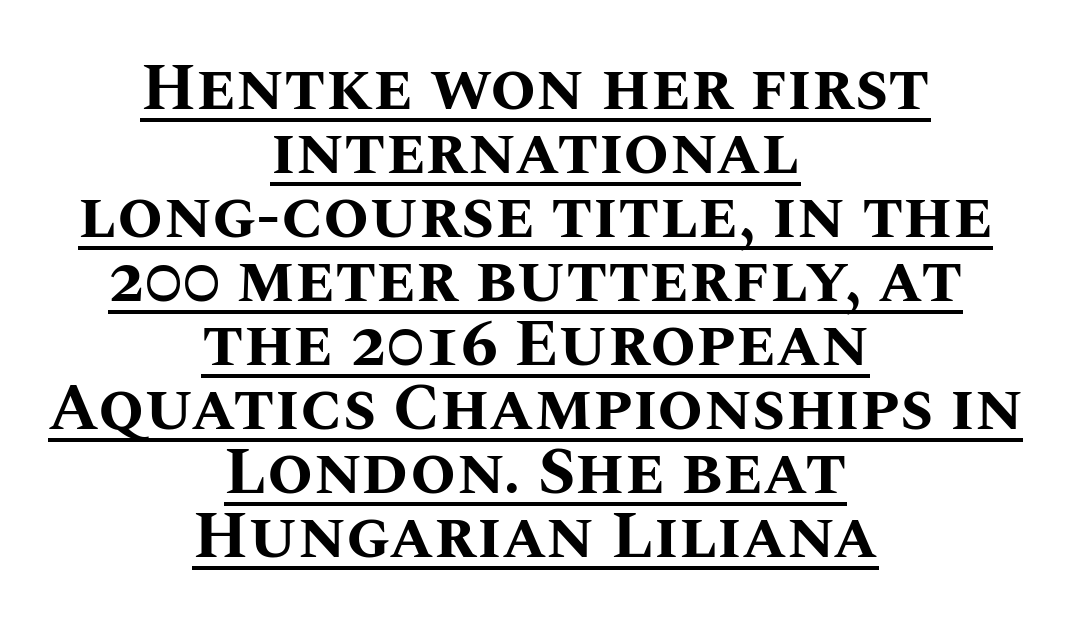
Q: Is the text bold? A: Yes.
Q: Is the text italic (slanted)? A: No, it is upright.
Q: Is the text underlined? A: Yes.
Q: How is the paragraph aligned? A: Centered.
Q: Is the spacing between letters normal or unusually wide? A: Normal.
Q: Is the spacing between lines tight, normal or loose? A: Tight.
Q: Width (condensed, normal, or wide)? A: Normal.
Q: Stroke contrast? A: Medium.
Q: x-height? A: Large.
Q: Monospaced? A: No.
